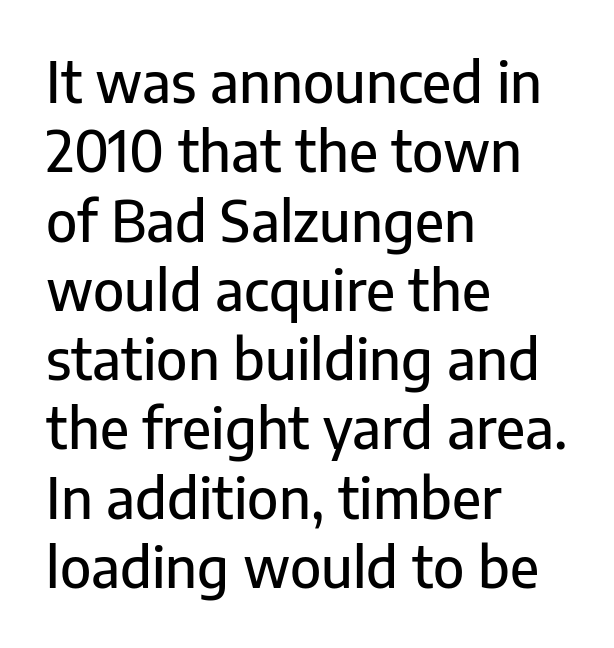
{"serif": "no", "italic": "no", "width": "normal", "stroke_contrast": "low", "x_height": "medium", "monospaced": "no", "underline": "no", "align": "left", "line_spacing": "normal", "line_spacing_ratio": 1.26, "letter_spacing": "normal", "letter_spacing_em": 0.0, "glyph_px": 55}
